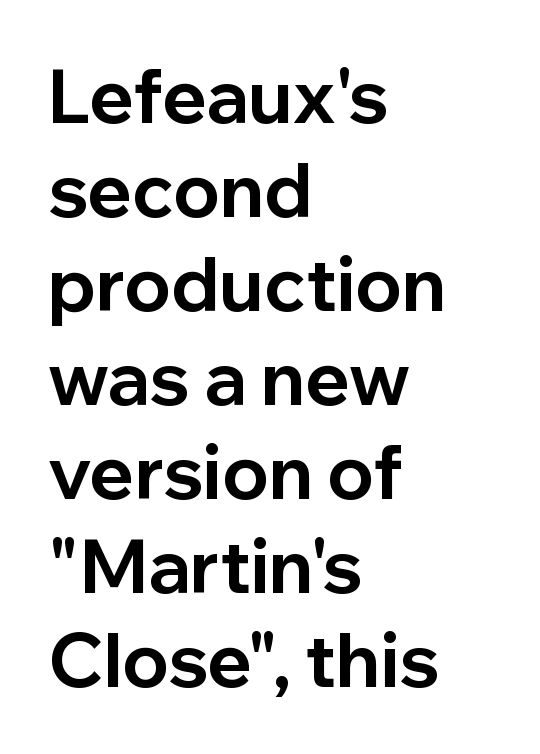
The font family rendered here belongs to the sans-serif group. A typesetter would call this zero additional tracking. This sample is left-justified, so line endings fall wherever the words run out. Has an underline been added? It has not.
